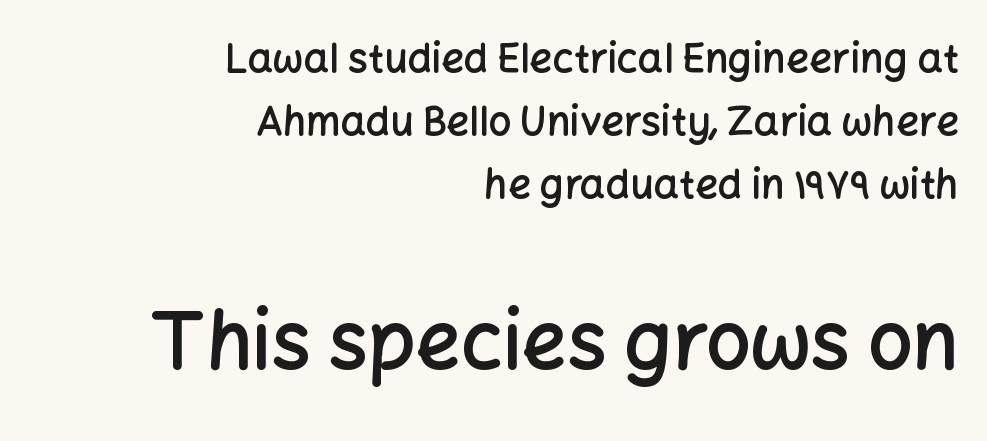
The image shows 79 px semibold sans-serif type, upright; set right-aligned, normal line spacing (1.58x), normal letter spacing, not underlined; the second (bottom) block is 1.98x larger; low stroke contrast and a medium x-height.
